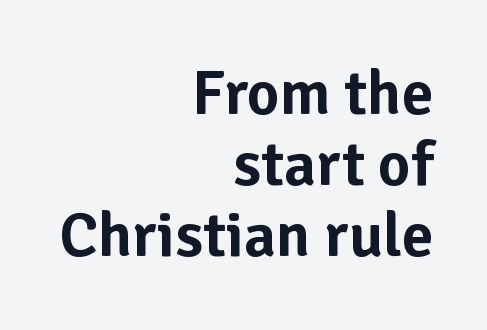
{"serif": "no", "italic": "no", "width": "normal", "stroke_contrast": "low", "x_height": "medium", "monospaced": "no", "underline": "no", "align": "right", "line_spacing": "tight", "line_spacing_ratio": 1.13, "letter_spacing": "normal", "letter_spacing_em": 0.0, "glyph_px": 63}
